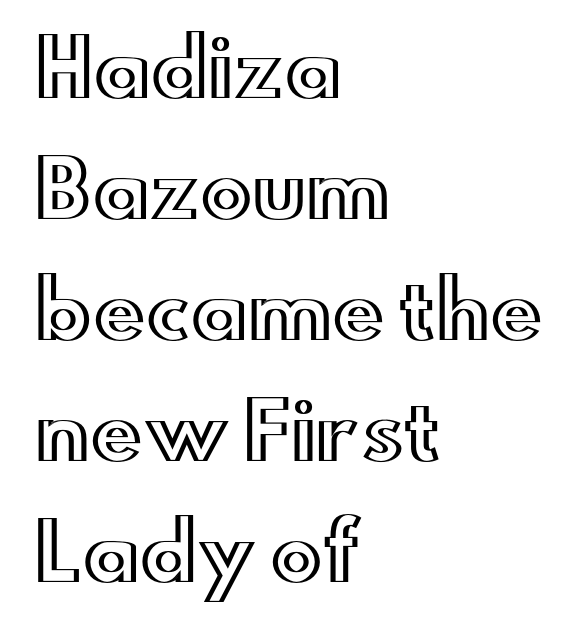
The string is rendered with underlining switched off. Quick note: interline space is typical. In terms of posture, this sample is upright. Here the designer chose a conventional face with non-uniform glyph widths. Caption: standard tracking, unaltered. Visually the block forms a straight wall on the left and a jagged coastline on the right.
